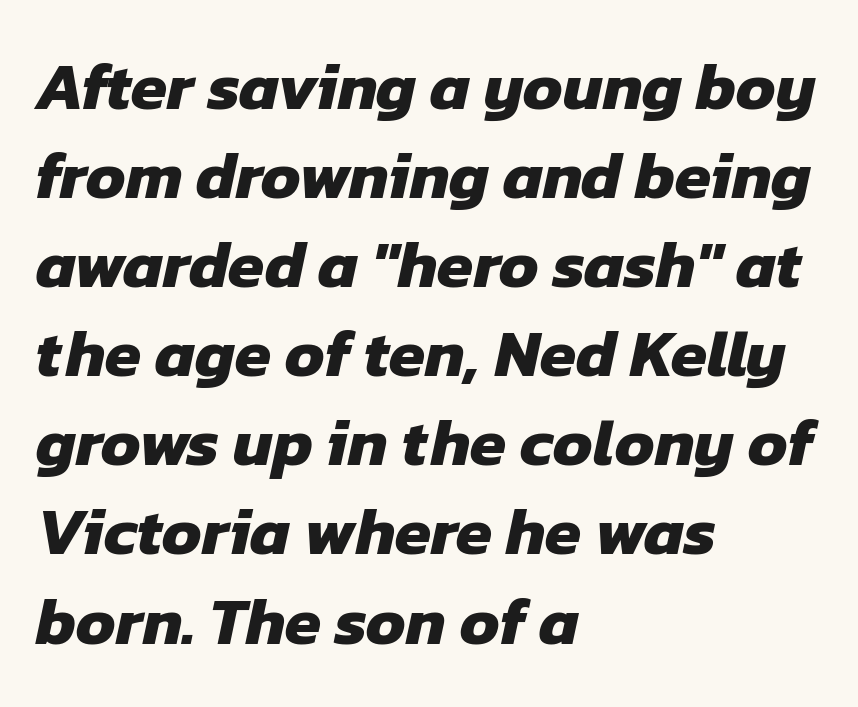
{"serif": "no", "bold": "yes", "weight": "heavy", "width": "normal", "stroke_contrast": "low", "x_height": "medium", "monospaced": "no", "underline": "no", "align": "left", "line_spacing": "normal", "line_spacing_ratio": 1.35, "letter_spacing": "normal", "letter_spacing_em": 0.0, "glyph_px": 66}
